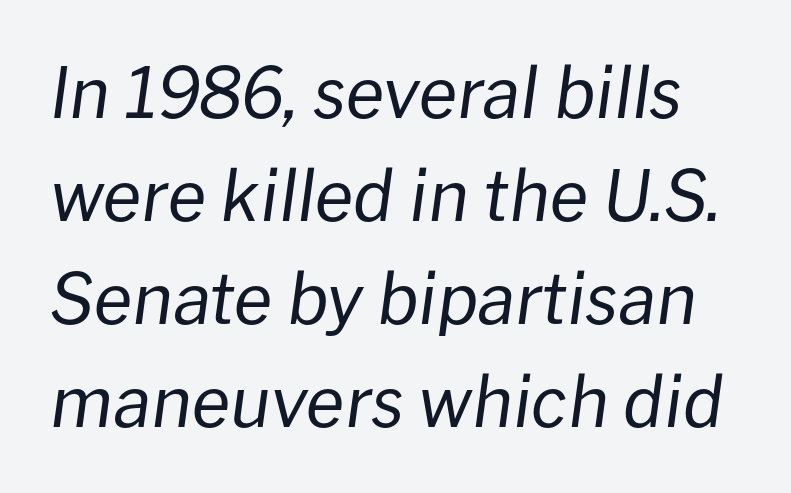
These lines are rendered in a variable-pitch font. Default kerning and tracking; the words read as compact shapes. A typesetter would mark this as italic. Each row of text sits above clean, open space. No chunkiness to these letters — they're not bold. Notice how descenders clear the ascenders below comfortably — that's standard leading.
